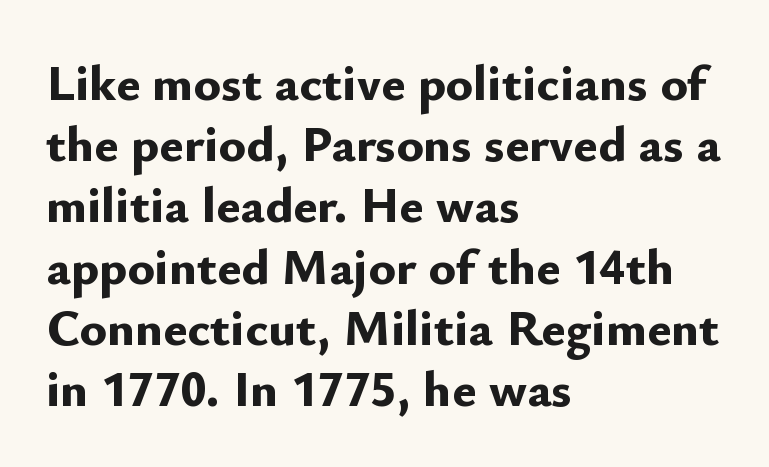
{"serif": "no", "italic": "no", "bold": "yes", "weight": "bold", "width": "normal", "stroke_contrast": "low", "x_height": "small", "monospaced": "no", "underline": "no", "align": "left", "line_spacing_ratio": 1.2, "letter_spacing": "normal", "letter_spacing_em": 0.0, "glyph_px": 51}
